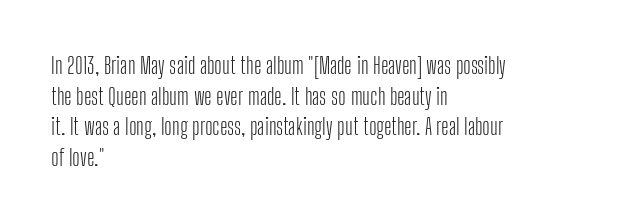
{"italic": "no", "bold": "no", "underline": "no", "align": "left", "line_spacing": "normal", "line_spacing_ratio": 1.33, "letter_spacing": "normal", "letter_spacing_em": 0.0, "glyph_px": 23}
